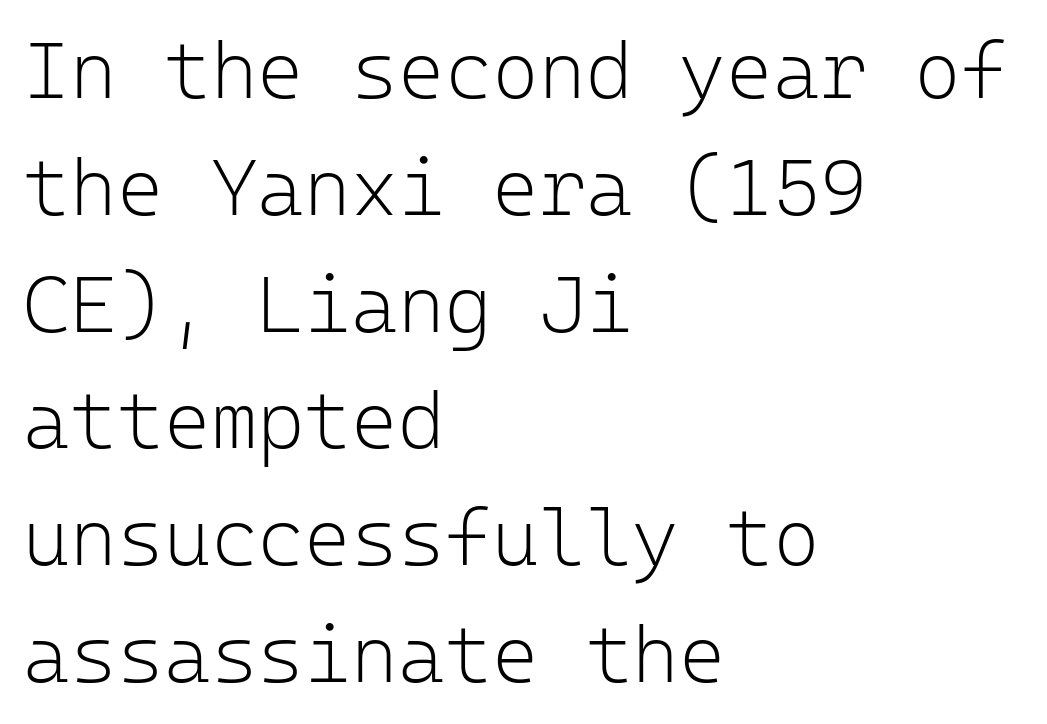
Q: Is the text bold? A: No.
Q: Is the text italic (slanted)? A: No, it is upright.
Q: Is the typeface a serif or a sans-serif typeface? A: Sans-serif.
Q: Is the text underlined? A: No.
Q: How is the paragraph aligned? A: Left-aligned.
Q: Is the spacing between letters normal or unusually wide? A: Normal.
Q: Is the spacing between lines tight, normal or loose? A: Normal.
Q: Width (condensed, normal, or wide)? A: Normal.
Q: Stroke contrast? A: Low.
Q: x-height? A: Medium.
Q: Monospaced? A: Yes.
